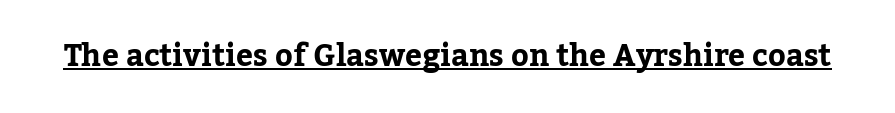
{"serif": "yes", "italic": "no", "width": "normal", "stroke_contrast": "low", "x_height": "medium", "monospaced": "no", "underline": "yes", "letter_spacing": "normal", "letter_spacing_em": 0.0, "glyph_px": 30}
